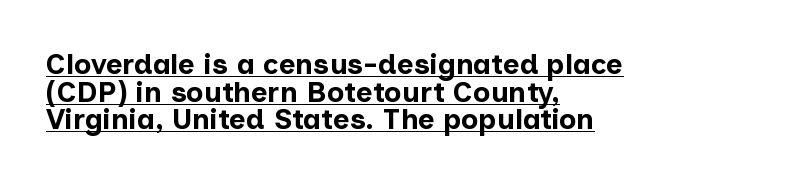
The image shows 29 px bold sans-serif type, upright; set left-aligned, tight line spacing (0.95x), normal letter spacing, underlined; low stroke contrast and a medium x-height.
